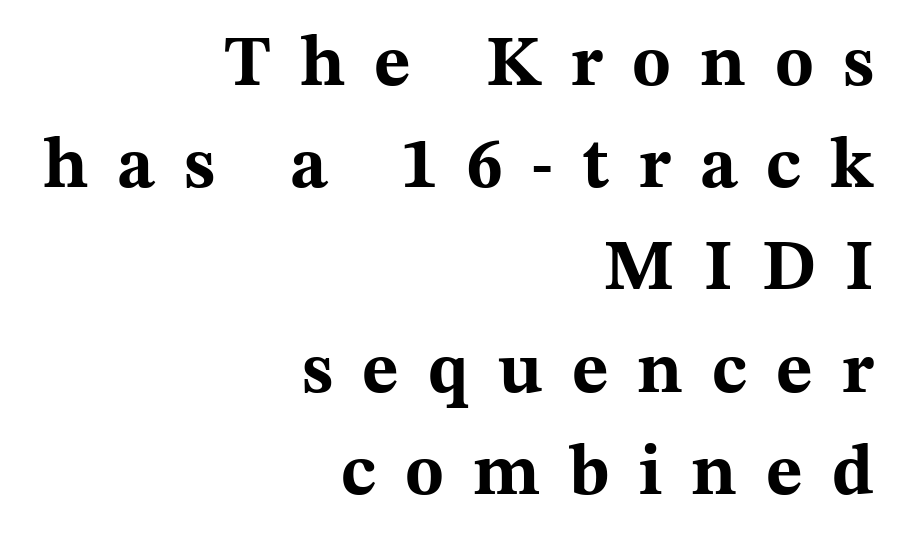
{"serif": "yes", "italic": "no", "bold": "yes", "weight": "bold", "width": "wide", "stroke_contrast": "medium", "x_height": "medium", "monospaced": "no", "underline": "no", "align": "right", "line_spacing": "normal", "line_spacing_ratio": 1.44, "letter_spacing": "wide", "letter_spacing_em": 0.41, "glyph_px": 71}
